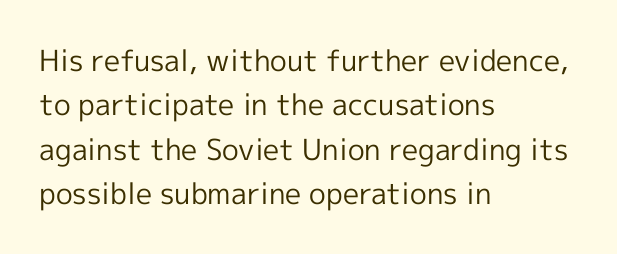
Compared with typical paragraphs, the rows here are spaced about the same. Is this a heavy cut? Hardly; it is regular or lighter. Reading down the block, your eye returns to a fixed left position each line. Rule under the text: the space is simply empty.
